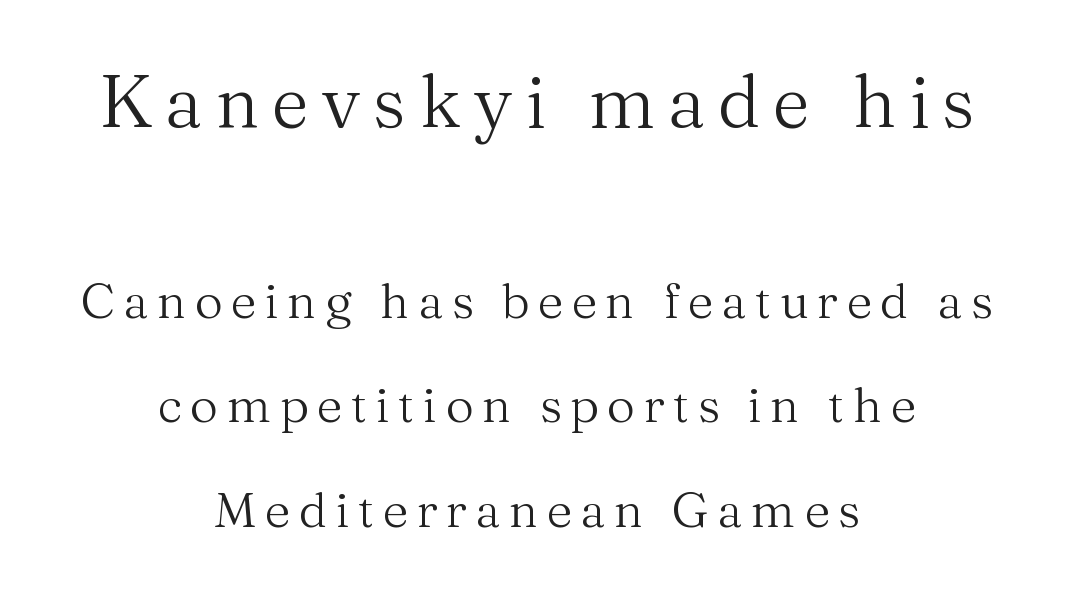
Characters remain perfectly vertical along every line. Only glyphs here, with clear space below each row. Proportional: the letters do not fall into vertical columns. Casual observation: everything's sitting right in the middle. The passage shown stacks its lines with a broad gap.
